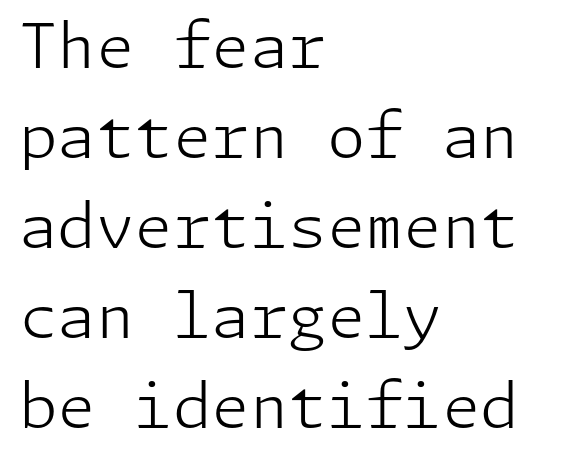
{"serif": "no", "italic": "no", "bold": "no", "weight": "light", "width": "normal", "stroke_contrast": "low", "x_height": "medium", "underline": "no", "align": "left", "line_spacing": "normal", "line_spacing_ratio": 1.45, "letter_spacing": "normal", "letter_spacing_em": 0.0, "glyph_px": 62}
